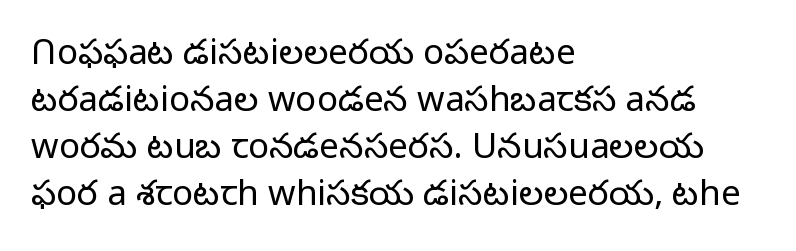
Q: Is the text bold? A: No.
Q: Is the text italic (slanted)? A: No, it is upright.
Q: Is the typeface a serif or a sans-serif typeface? A: Sans-serif.
Q: Is the text underlined? A: No.
Q: How is the paragraph aligned? A: Left-aligned.
Q: Is the spacing between letters normal or unusually wide? A: Normal.
Q: Is the spacing between lines tight, normal or loose? A: Normal.
Q: Width (condensed, normal, or wide)? A: Normal.
Q: Stroke contrast? A: Low.
Q: x-height? A: Medium.
Q: Monospaced? A: No.
